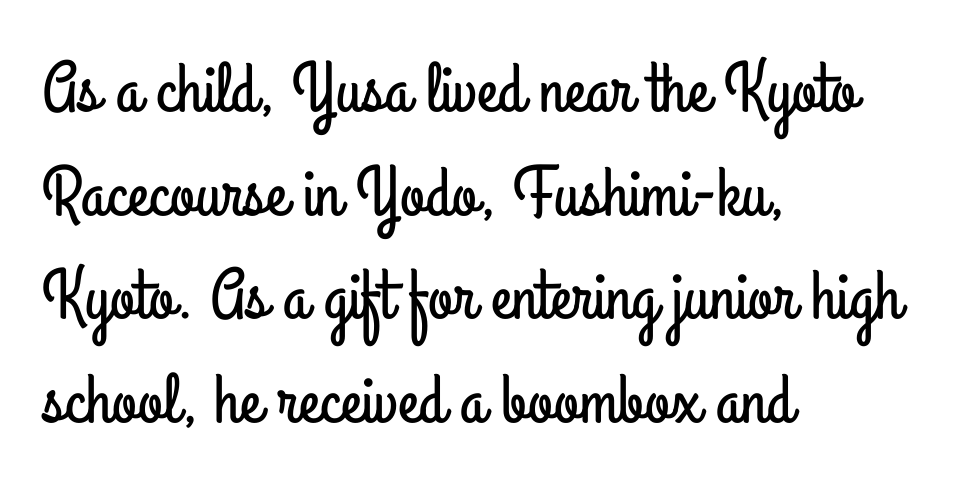
{"serif": "no", "italic": "no", "width": "condensed", "stroke_contrast": "low", "x_height": "small", "monospaced": "no", "underline": "no", "align": "left", "line_spacing": "normal", "line_spacing_ratio": 1.46, "letter_spacing": "normal", "letter_spacing_em": 0.0, "glyph_px": 71}
